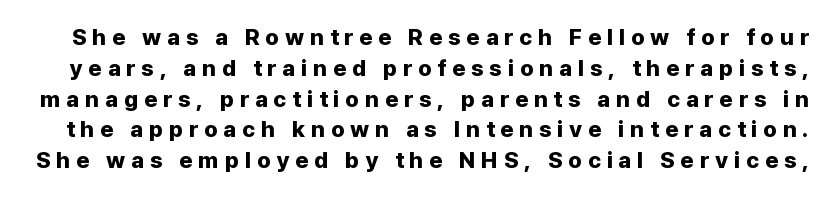
Q: Is the text bold? A: Yes.
Q: Is the text italic (slanted)? A: No, it is upright.
Q: Is the text underlined? A: No.
Q: Is the spacing between letters normal or unusually wide? A: Unusually wide.
Q: Is the spacing between lines tight, normal or loose? A: Normal.
